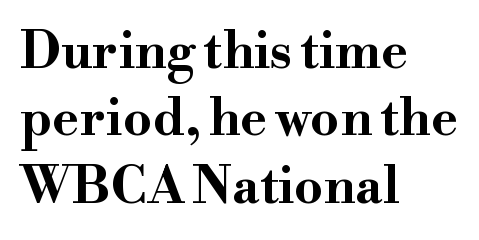
The image shows 51 px bold, wide serif type, upright; set left-aligned, normal line spacing (1.32x), normal letter spacing, not underlined; high stroke contrast and a small x-height.
